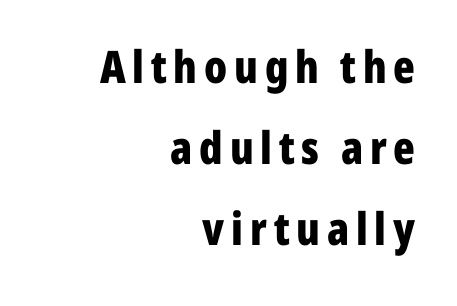
Q: Is the text bold? A: Yes.
Q: Is the text italic (slanted)? A: No, it is upright.
Q: Is the typeface a serif or a sans-serif typeface? A: Sans-serif.
Q: Is the text underlined? A: No.
Q: How is the paragraph aligned? A: Right-aligned.
Q: Width (condensed, normal, or wide)? A: Condensed.
Q: Stroke contrast? A: Low.
Q: x-height? A: Medium.
Q: Monospaced? A: No.
